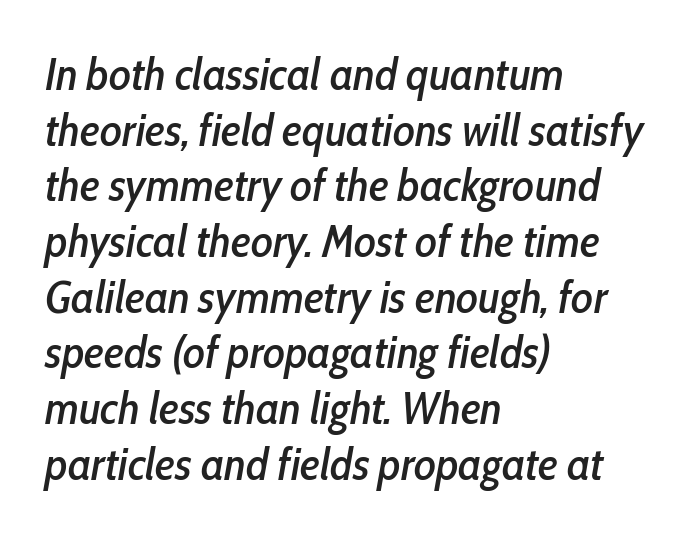
{"italic": "yes", "lean": "right", "slant_degrees": 10, "width": "condensed", "stroke_contrast": "low", "x_height": "medium", "monospaced": "no", "underline": "no", "align": "left", "line_spacing_ratio": 1.21, "letter_spacing": "normal", "letter_spacing_em": 0.0, "glyph_px": 46}
